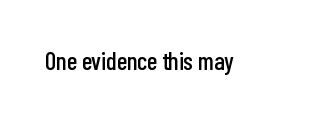
Q: Is the text italic (slanted)? A: No, it is upright.
Q: Is the text underlined? A: No.
Q: Is the spacing between letters normal or unusually wide? A: Normal.
